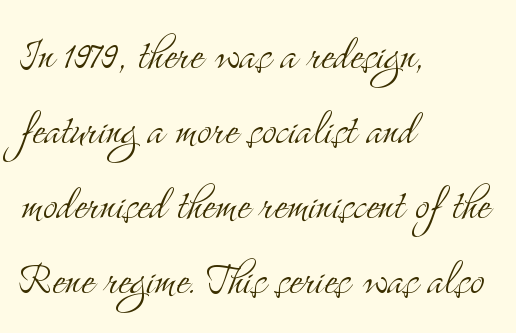
{"serif": "yes", "bold": "no", "weight": "light", "width": "condensed", "stroke_contrast": "medium", "x_height": "small", "monospaced": "no", "underline": "no", "align": "left", "line_spacing": "normal", "line_spacing_ratio": 1.39, "letter_spacing": "normal", "letter_spacing_em": 0.0, "glyph_px": 54}
